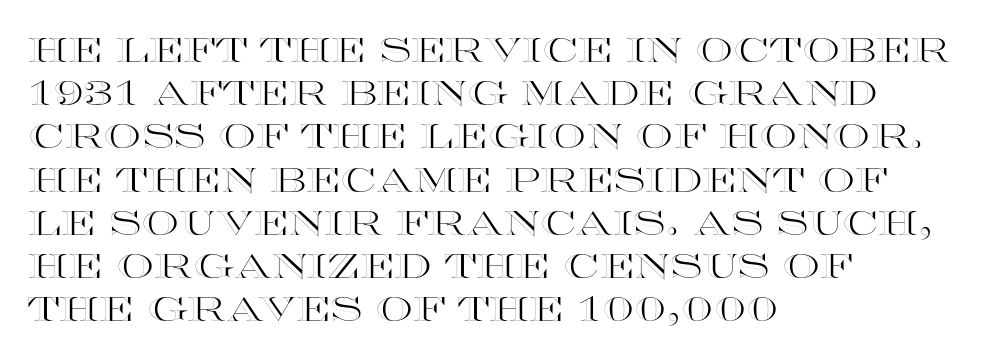
Q: Is the text italic (slanted)? A: No, it is upright.
Q: Is the text underlined? A: No.
Q: How is the paragraph aligned? A: Left-aligned.
Q: Is the spacing between letters normal or unusually wide? A: Normal.
Q: Is the spacing between lines tight, normal or loose? A: Normal.
Q: Width (condensed, normal, or wide)? A: Wide.
Q: x-height? A: Large.
Q: Monospaced? A: No.
